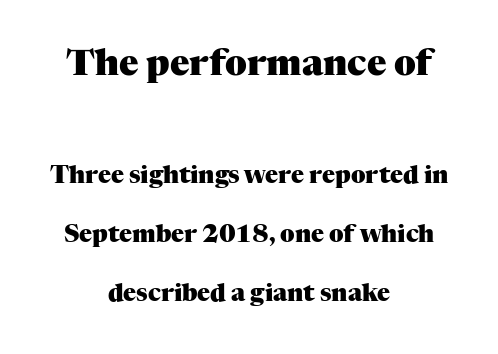
Q: Is the text bold? A: Yes.
Q: Is the text italic (slanted)? A: No, it is upright.
Q: Is the typeface a serif or a sans-serif typeface? A: Serif.
Q: Is the text underlined? A: No.
Q: How is the paragraph aligned? A: Centered.
Q: Is the spacing between letters normal or unusually wide? A: Normal.
Q: Is the spacing between lines tight, normal or loose? A: Loose.
Q: Which block of text is set in a larger size, the first (top) or the second (bottom)? A: The first (top) one.
Q: Width (condensed, normal, or wide)? A: Normal.
Q: Stroke contrast? A: Medium.
Q: x-height? A: Medium.
Q: Monospaced? A: No.
